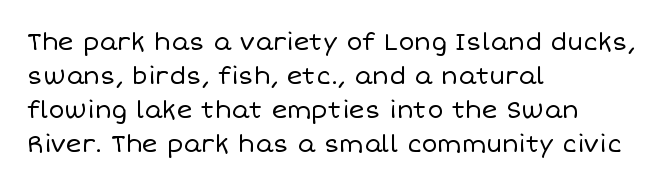
{"italic": "no", "bold": "no", "underline": "no", "align": "left", "line_spacing": "normal", "line_spacing_ratio": 1.41, "letter_spacing": "normal", "letter_spacing_em": 0.0, "glyph_px": 24}
